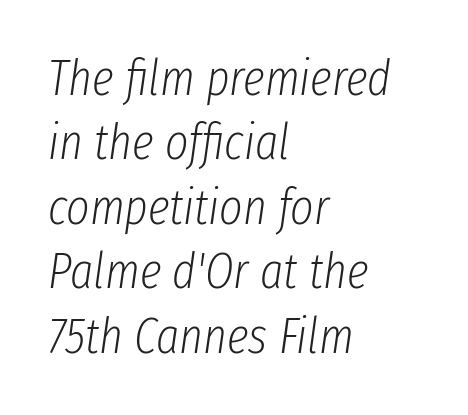
The image shows 50 px light, condensed type, italic (leaning right); set left-aligned, normal line spacing (1.29x), normal letter spacing, not underlined; low stroke contrast and a medium x-height.
